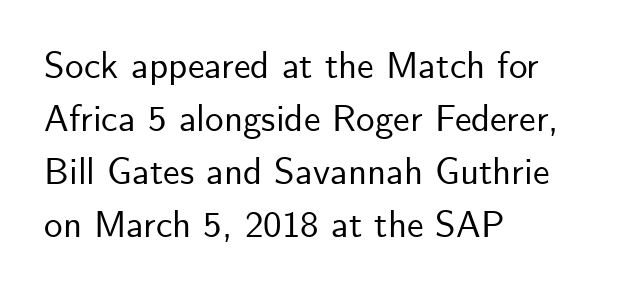
The image shows 37 px sans-serif type, upright; set left-aligned, normal line spacing (1.43x), normal letter spacing, not underlined; low stroke contrast and a small x-height.
